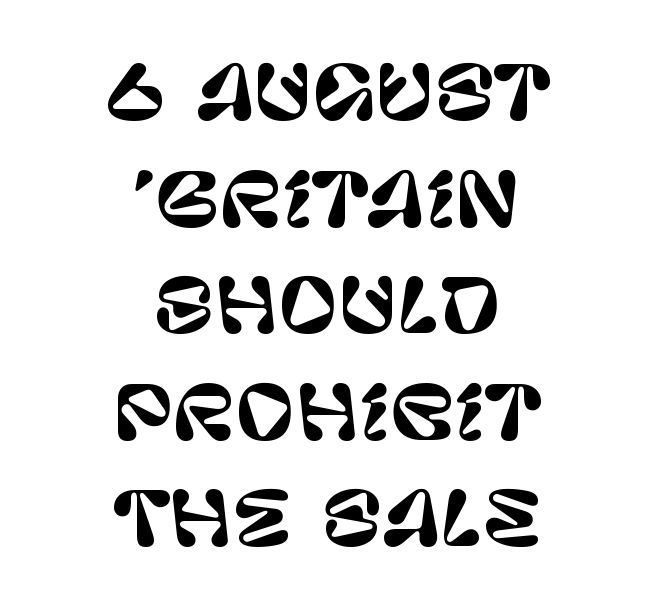
The image shows 73 px sans-serif type; set centered, normal line spacing (1.46x), normal letter spacing, not underlined; low stroke contrast and a large x-height.
